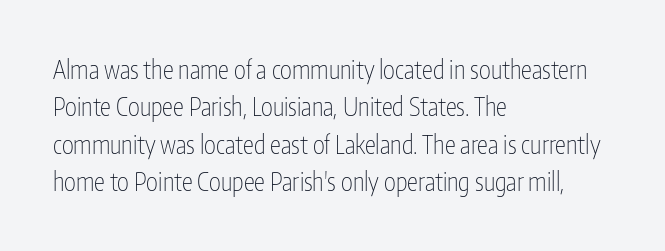
{"italic": "no", "bold": "no", "underline": "no", "align": "left", "line_spacing": "normal", "line_spacing_ratio": 1.5, "letter_spacing": "normal", "letter_spacing_em": 0.0, "glyph_px": 25}
